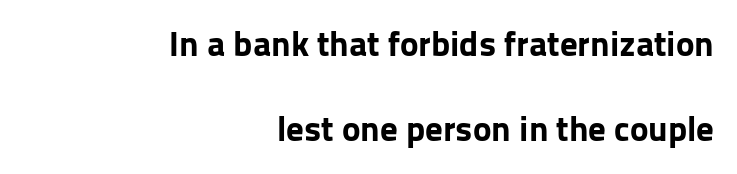
Q: Is the text bold? A: Yes.
Q: Is the text italic (slanted)? A: No, it is upright.
Q: Is the typeface a serif or a sans-serif typeface? A: Sans-serif.
Q: Is the text underlined? A: No.
Q: How is the paragraph aligned? A: Right-aligned.
Q: Is the spacing between letters normal or unusually wide? A: Normal.
Q: Is the spacing between lines tight, normal or loose? A: Loose.
Q: Width (condensed, normal, or wide)? A: Normal.
Q: Stroke contrast? A: Low.
Q: x-height? A: Medium.
Q: Monospaced? A: No.
